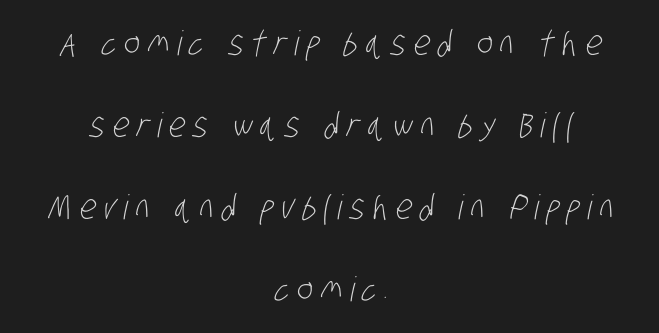
{"serif": "no", "bold": "no", "weight": "light", "width": "condensed", "stroke_contrast": "low", "x_height": "large", "monospaced": "no", "underline": "no", "align": "center", "line_spacing": "loose", "line_spacing_ratio": 2.41, "letter_spacing": "wide", "letter_spacing_em": 0.23, "glyph_px": 34}
